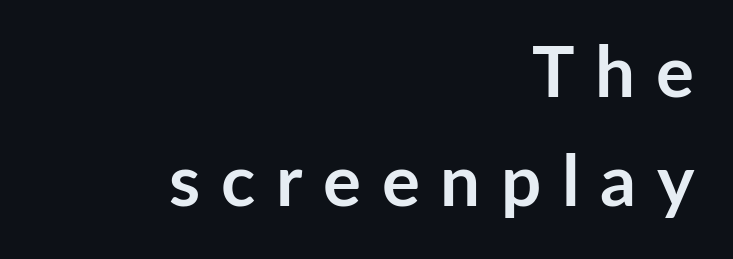
Q: Is the text bold? A: Yes.
Q: Is the text italic (slanted)? A: No, it is upright.
Q: Is the typeface a serif or a sans-serif typeface? A: Sans-serif.
Q: Is the text underlined? A: No.
Q: How is the paragraph aligned? A: Right-aligned.
Q: Is the spacing between letters normal or unusually wide? A: Unusually wide.
Q: Is the spacing between lines tight, normal or loose? A: Normal.
Q: Width (condensed, normal, or wide)? A: Normal.
Q: Stroke contrast? A: Low.
Q: x-height? A: Medium.
Q: Monospaced? A: No.
